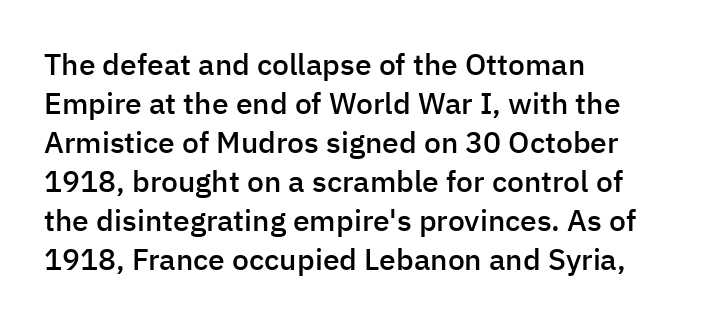
The image shows 30 px semibold sans-serif type, upright; set left-aligned, normal line spacing (1.3x), normal letter spacing, not underlined; low stroke contrast and a medium x-height.
